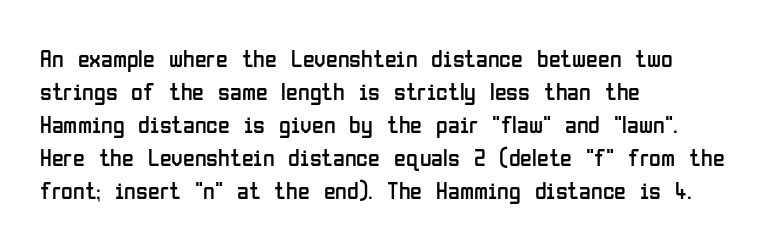
Horizontally, the lines are justified to the leading edge only. A roman cut, with each character standing at attention. The lines sit at an ordinary, default distance from one another. The font sits on the lighter half of the weight spectrum, regular included. Just letters on the line, the space beneath them empty. Standard letterfit; no display-style spreading of the glyphs.
